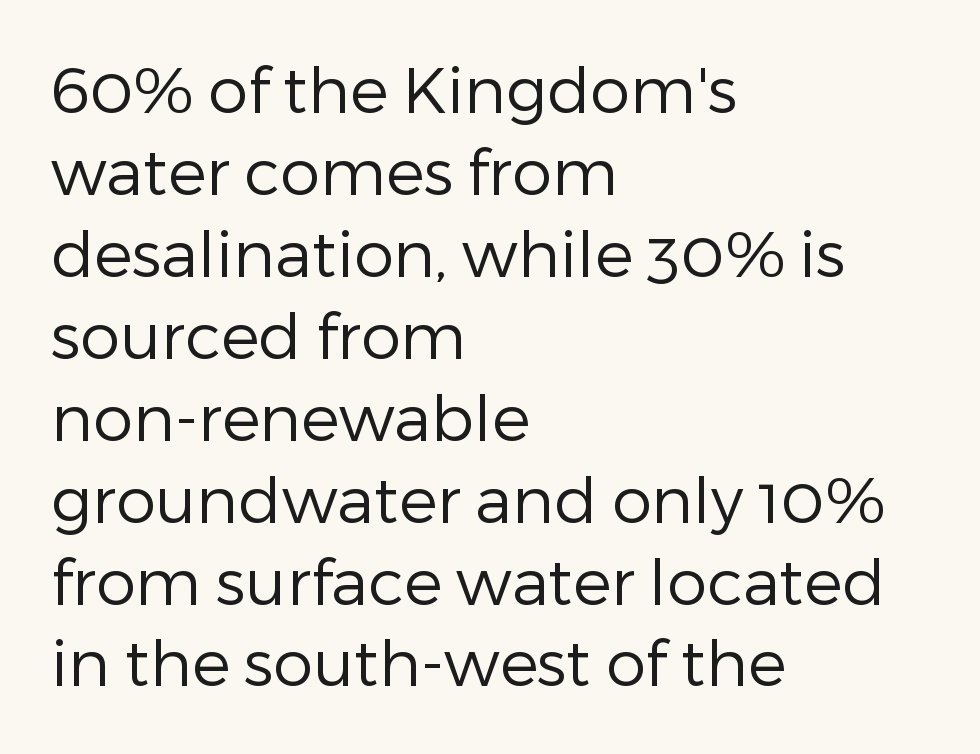
Type without underlining. Ink coverage per letter is moderate at most. Unlike a traditional serif, this face leaves its strokes unadorned. This sample uses plain, unmodified letter spacing. Do the letters lean? They stand straight. Is this a fixed-width face? No — the glyphs have proportional, varying widths.
